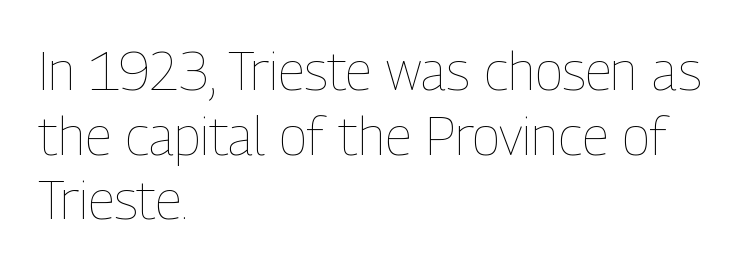
{"italic": "no", "bold": "no", "weight": "thin", "width": "condensed", "stroke_contrast": "low", "x_height": "medium", "monospaced": "no", "underline": "no", "align": "left", "line_spacing_ratio": 1.22, "letter_spacing": "normal", "letter_spacing_em": 0.0, "glyph_px": 53}
